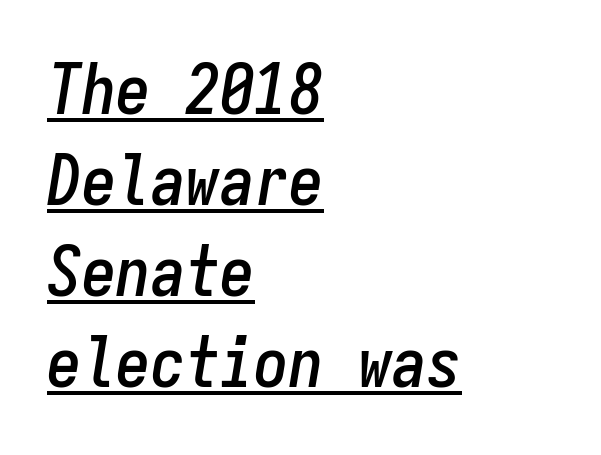
Q: Is the text italic (slanted)? A: Yes, it leans right by about 9 degrees.
Q: Is the text underlined? A: Yes.
Q: How is the paragraph aligned? A: Left-aligned.
Q: Is the spacing between letters normal or unusually wide? A: Normal.
Q: Is the spacing between lines tight, normal or loose? A: Normal.
Q: Width (condensed, normal, or wide)? A: Condensed.
Q: Stroke contrast? A: Low.
Q: x-height? A: Medium.
Q: Monospaced? A: Yes.
